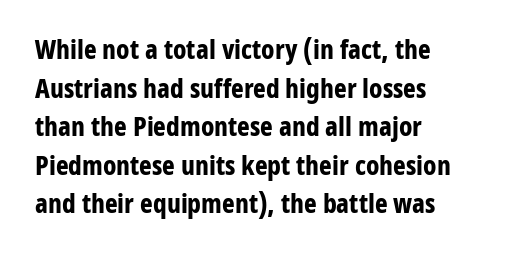
{"italic": "no", "bold": "yes", "underline": "no", "align": "left", "line_spacing": "normal", "line_spacing_ratio": 1.43, "letter_spacing": "normal", "letter_spacing_em": 0.0, "glyph_px": 27}
